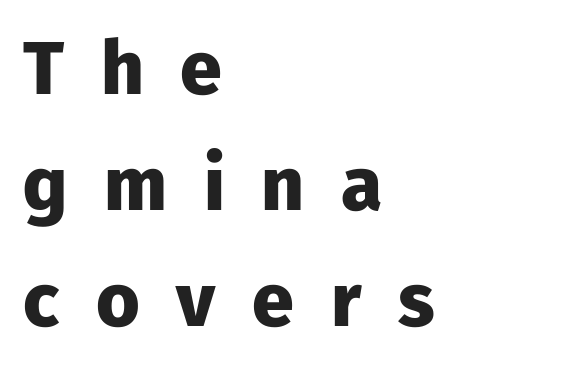
{"serif": "no", "italic": "no", "bold": "yes", "weight": "heavy", "width": "normal", "stroke_contrast": "low", "x_height": "medium", "monospaced": "no", "underline": "no", "align": "left", "line_spacing": "normal", "line_spacing_ratio": 1.55, "letter_spacing": "wide", "letter_spacing_em": 0.49, "glyph_px": 75}
